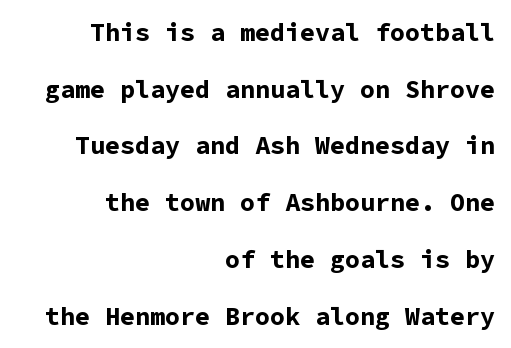
Clear beneath every line of the passage. Style check: upright. Loosely led — the rows are spread out. The text block is weighted toward the right margin, trailing off unevenly leftward. The horizontal fit of the characters is conventional and even. The font is running at its bold setting.
